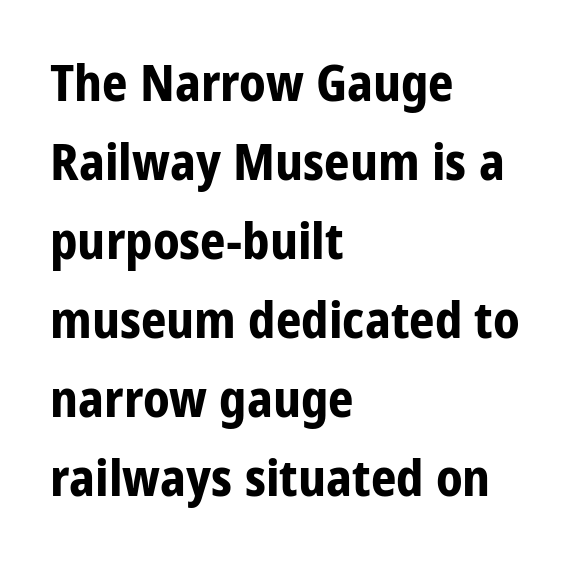
Inter-character spacing is left at the font's built-in metrics. Its strokes are broad and dark, the hallmark of bold type. Where is the straight margin? On the left. Here the designer chose a conventional face with non-uniform glyph widths. The passage shown stacks its lines at a standard gap.
